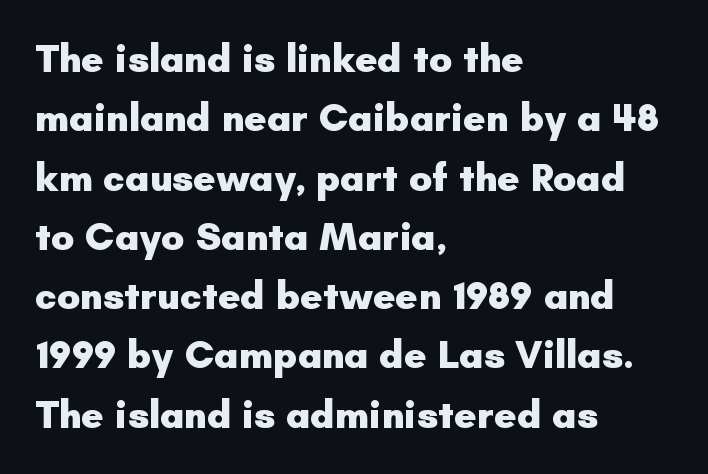
{"serif": "no", "italic": "no", "bold": "yes", "weight": "heavy", "width": "normal", "stroke_contrast": "low", "x_height": "small", "monospaced": "no", "underline": "no", "align": "left", "line_spacing": "normal", "line_spacing_ratio": 1.52, "letter_spacing": "normal", "letter_spacing_em": 0.0, "glyph_px": 39}
